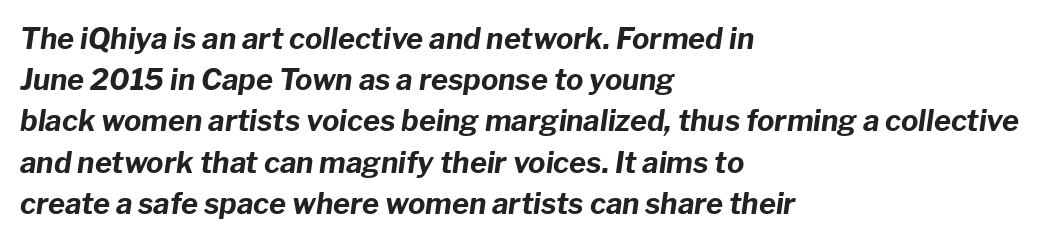
Q: Is the text bold? A: Yes.
Q: Is the text italic (slanted)? A: Yes, it leans right by about 8 degrees.
Q: Is the text underlined? A: No.
Q: How is the paragraph aligned? A: Left-aligned.
Q: Is the spacing between letters normal or unusually wide? A: Normal.
Q: Is the spacing between lines tight, normal or loose? A: Normal.
Q: Width (condensed, normal, or wide)? A: Normal.
Q: Stroke contrast? A: Low.
Q: x-height? A: Medium.
Q: Monospaced? A: No.
